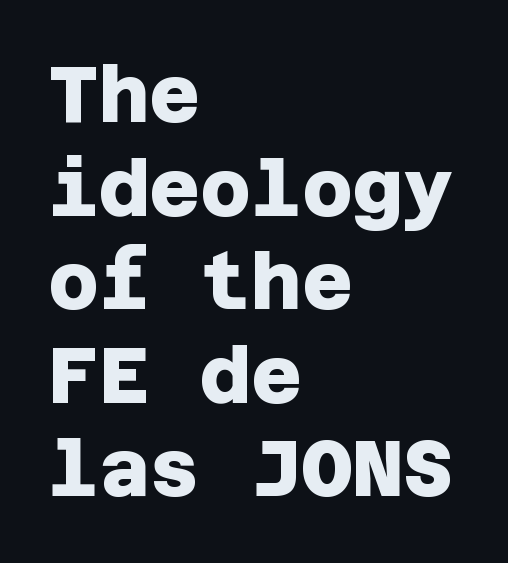
Q: Is the text bold? A: Yes.
Q: Is the typeface a serif or a sans-serif typeface? A: Sans-serif.
Q: Is the text underlined? A: No.
Q: How is the paragraph aligned? A: Left-aligned.
Q: Is the spacing between letters normal or unusually wide? A: Normal.
Q: Width (condensed, normal, or wide)? A: Normal.
Q: Stroke contrast? A: Low.
Q: x-height? A: Large.
